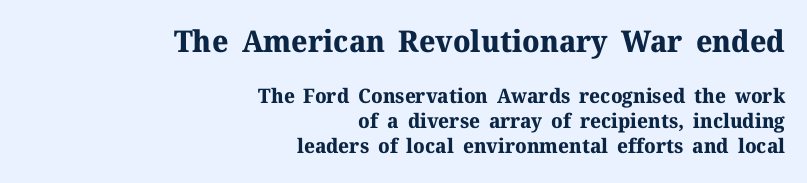
Whoever set this chose a conventional vertical rhythm. Summary of weight: heavy, a full bold. Does extra space separate the letters? No, they use regular spacing. Note: serifs present on the glyphs. The passage shown begins with its larger block and ends with its smaller one. Nobody drew a line under any word here.
